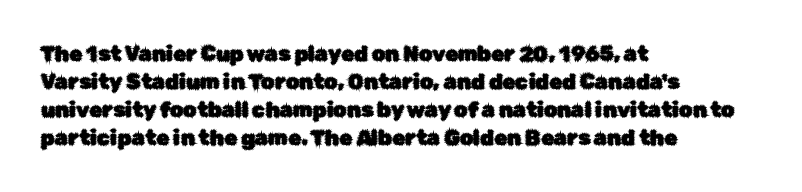
Q: Is the text italic (slanted)? A: No, it is upright.
Q: Is the text underlined? A: No.
Q: How is the paragraph aligned? A: Left-aligned.
Q: Is the spacing between letters normal or unusually wide? A: Normal.
Q: Is the spacing between lines tight, normal or loose? A: Normal.
